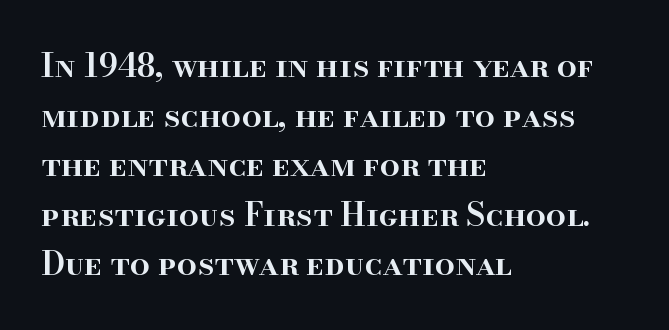
Think of a printed novel: that variable character pitch is what you see here. Anything drawn beneath the words? Only blank space. The text block is weighted toward the left margin, trailing off unevenly rightward. Weight check: semibold — heavier than regular, not quite bold. In terms of posture, this sample is upright.
